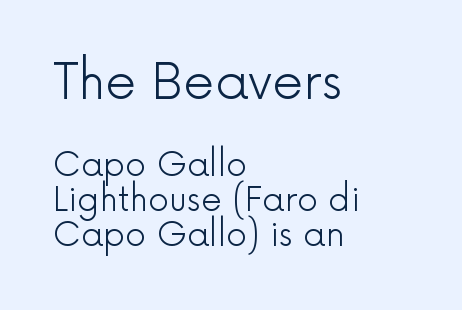
The image shows 49 px light sans-serif type, upright; set left-aligned, tight line spacing (1.07x), normal letter spacing, not underlined; the first (top) block is 1.48x larger; a medium x-height.
